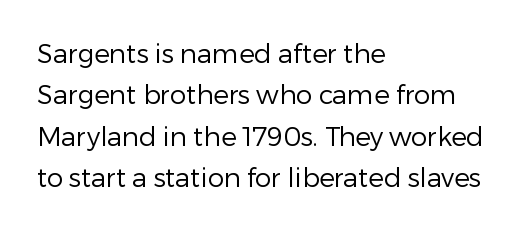
Q: Is the text bold? A: No.
Q: Is the text italic (slanted)? A: No, it is upright.
Q: Is the text underlined? A: No.
Q: How is the paragraph aligned? A: Left-aligned.
Q: Is the spacing between letters normal or unusually wide? A: Normal.
Q: Is the spacing between lines tight, normal or loose? A: Normal.
